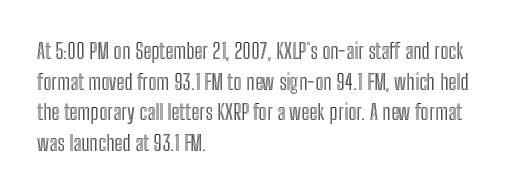
If you drew a line through each stem, it would be perfectly vertical. Honestly, the letter spacing is just normal — you wouldn't notice it. The words here are not underlined. Notice how the passage keeps a crisp vertical edge on the left only. Interline gaps are of average width in this sample.
